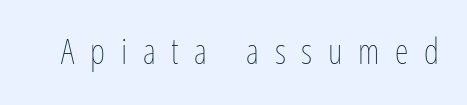
Spacing verdict: proportional, widths tailored to each character. Weight: regular or lighter. These lines have a slow, spaced-out rhythm from letter to letter. Characters remain perfectly vertical along every line. Glance below the letters and you will spot only blank space.
